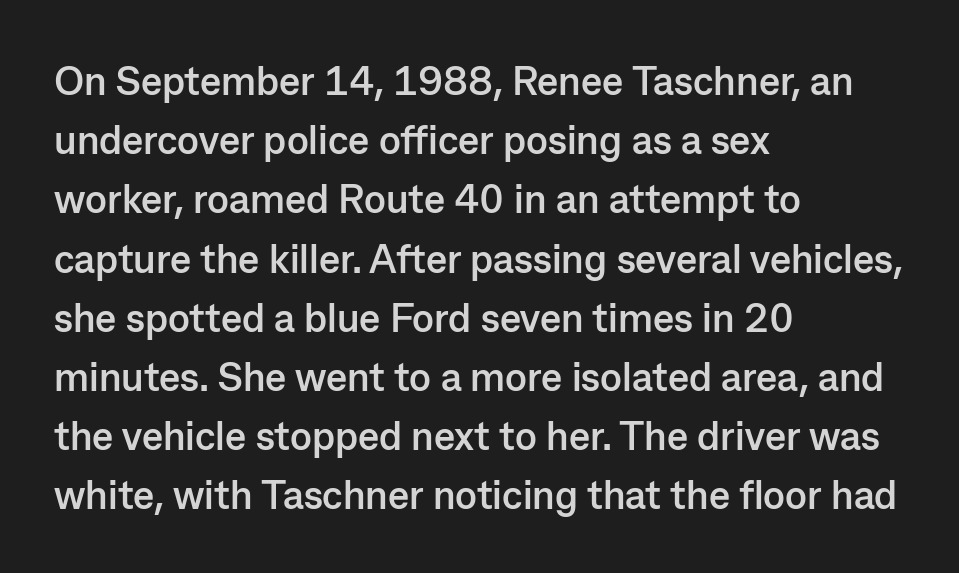
{"serif": "no", "italic": "no", "bold": "yes", "weight": "semibold", "width": "normal", "stroke_contrast": "low", "x_height": "medium", "monospaced": "no", "underline": "no", "align": "left", "line_spacing": "normal", "line_spacing_ratio": 1.48, "letter_spacing": "normal", "letter_spacing_em": 0.0, "glyph_px": 40}
